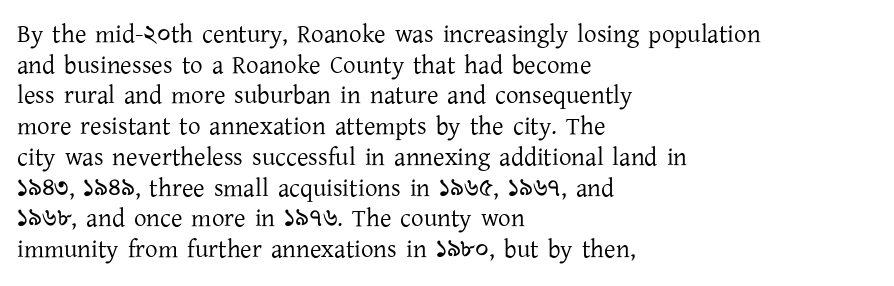
The letters look calm and open, with moderate or lighter stems. Descenders are the only things crossing below the line. Left-aligned paragraph, ragged on the right. Short note: letters normally spaced.
